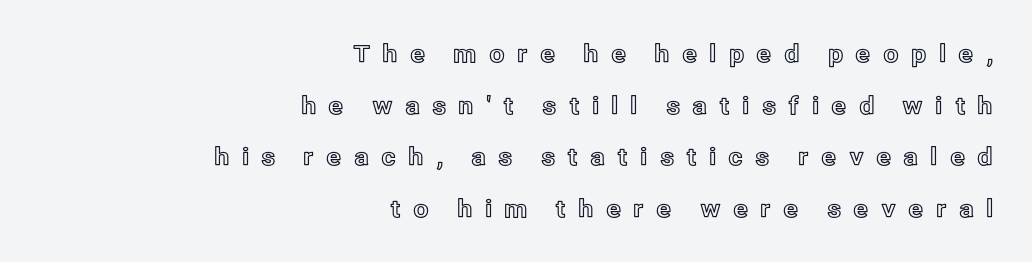
{"italic": "no", "underline": "no", "align": "right", "line_spacing": "loose", "line_spacing_ratio": 2.15, "letter_spacing": "wide", "letter_spacing_em": 0.5, "glyph_px": 24}
